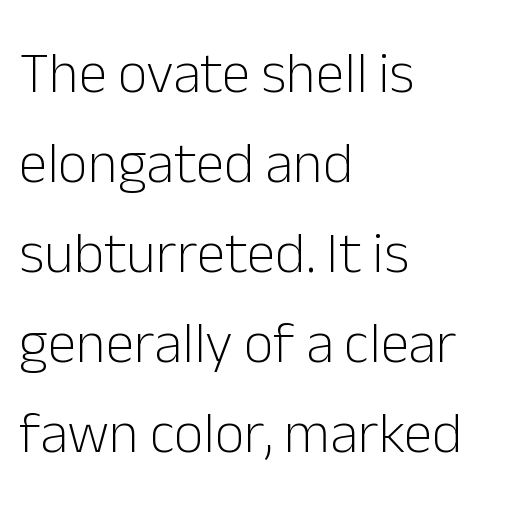
Notice how the passage keeps a crisp vertical edge on the left only. In terms of letterspacing, this is plain default setting. The strip under each line holds only bare page. Each new line begins a customary step beneath the previous one.
